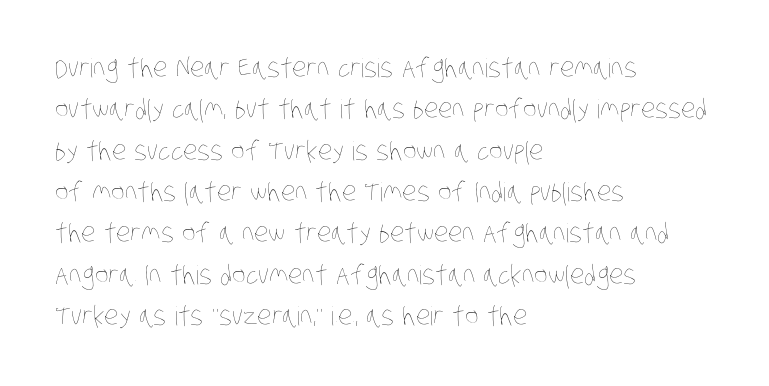
The image shows 26 px text type; set left-aligned, normal line spacing (1.59x), normal letter spacing, not underlined.
